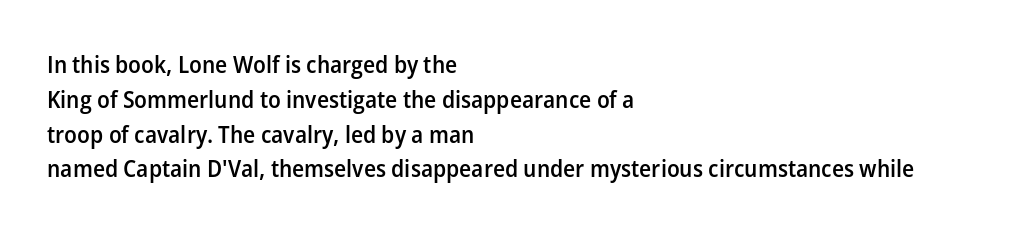
Q: Is the text bold? A: Semi-bold.
Q: Is the text italic (slanted)? A: No, it is upright.
Q: Is the text underlined? A: No.
Q: How is the paragraph aligned? A: Left-aligned.
Q: Is the spacing between letters normal or unusually wide? A: Normal.
Q: Is the spacing between lines tight, normal or loose? A: Normal.
